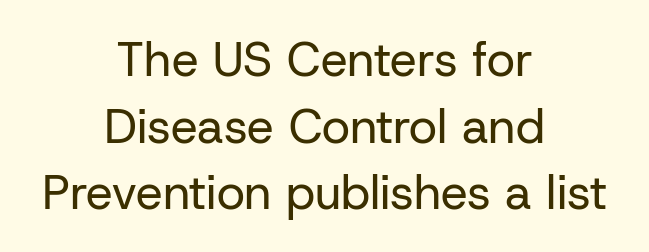
Q: Is the text bold? A: No.
Q: Is the text italic (slanted)? A: No, it is upright.
Q: Is the typeface a serif or a sans-serif typeface? A: Sans-serif.
Q: Is the text underlined? A: No.
Q: How is the paragraph aligned? A: Centered.
Q: Is the spacing between letters normal or unusually wide? A: Normal.
Q: Is the spacing between lines tight, normal or loose? A: Normal.
Q: Width (condensed, normal, or wide)? A: Normal.
Q: Stroke contrast? A: Low.
Q: x-height? A: Medium.
Q: Monospaced? A: No.
